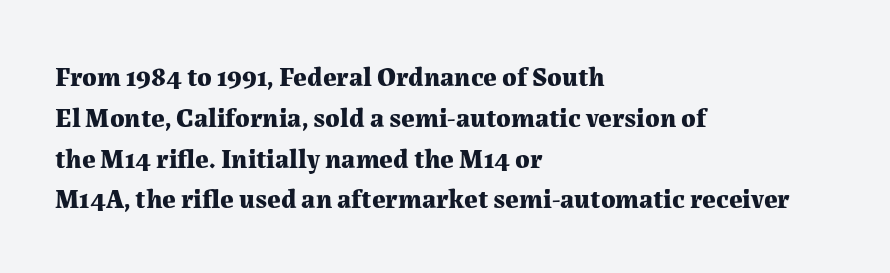
{"italic": "no", "bold": "yes", "underline": "no", "align": "left", "line_spacing": "normal", "line_spacing_ratio": 1.51, "letter_spacing": "normal", "letter_spacing_em": 0.0, "glyph_px": 27}
